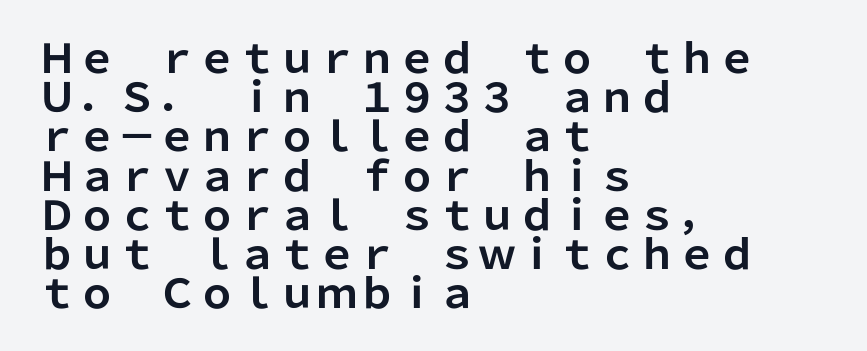
Q: Is the text bold? A: Yes.
Q: Is the text italic (slanted)? A: No, it is upright.
Q: Is the typeface a serif or a sans-serif typeface? A: Sans-serif.
Q: Is the text underlined? A: No.
Q: How is the paragraph aligned? A: Left-aligned.
Q: Is the spacing between letters normal or unusually wide? A: Normal.
Q: Is the spacing between lines tight, normal or loose? A: Tight.
Q: Width (condensed, normal, or wide)? A: Normal.
Q: Stroke contrast? A: Low.
Q: x-height? A: Medium.
Q: Monospaced? A: No.
